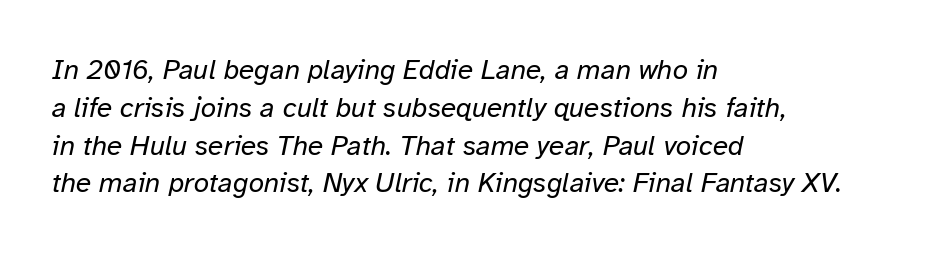
Think standard paragraph weight, or any step lighter than that. These lines stack with their left ends in a neat column. This sample has the flowing, uneven cadence of proportional lettering. The strip under each line holds only bare page. What's the leading like? Ordinary, nothing unusual. Would a proofreader flag this as italicized? Yes.
